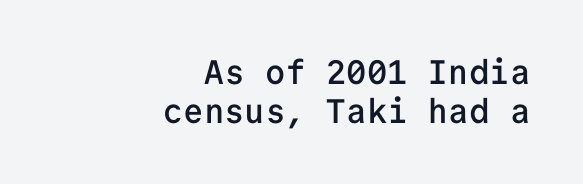
Q: Is the text bold? A: Semi-bold.
Q: Is the text italic (slanted)? A: No, it is upright.
Q: Is the typeface a serif or a sans-serif typeface? A: Sans-serif.
Q: Is the text underlined? A: No.
Q: How is the paragraph aligned? A: Right-aligned.
Q: Is the spacing between letters normal or unusually wide? A: Normal.
Q: Is the spacing between lines tight, normal or loose? A: Tight.
Q: Width (condensed, normal, or wide)? A: Normal.
Q: Stroke contrast? A: Low.
Q: x-height? A: Medium.
Q: Monospaced? A: Yes.
